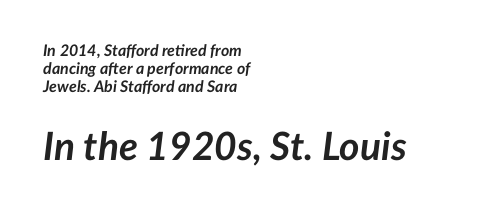
Q: Is the text bold? A: Yes.
Q: Is the text italic (slanted)? A: Yes, it leans right by about 7 degrees.
Q: Is the text underlined? A: No.
Q: How is the paragraph aligned? A: Left-aligned.
Q: Is the spacing between letters normal or unusually wide? A: Normal.
Q: Is the spacing between lines tight, normal or loose? A: Tight.
Q: Which block of text is set in a larger size, the first (top) or the second (bottom)? A: The second (bottom) one.
Q: Width (condensed, normal, or wide)? A: Normal.
Q: Stroke contrast? A: Low.
Q: x-height? A: Medium.
Q: Monospaced? A: No.
